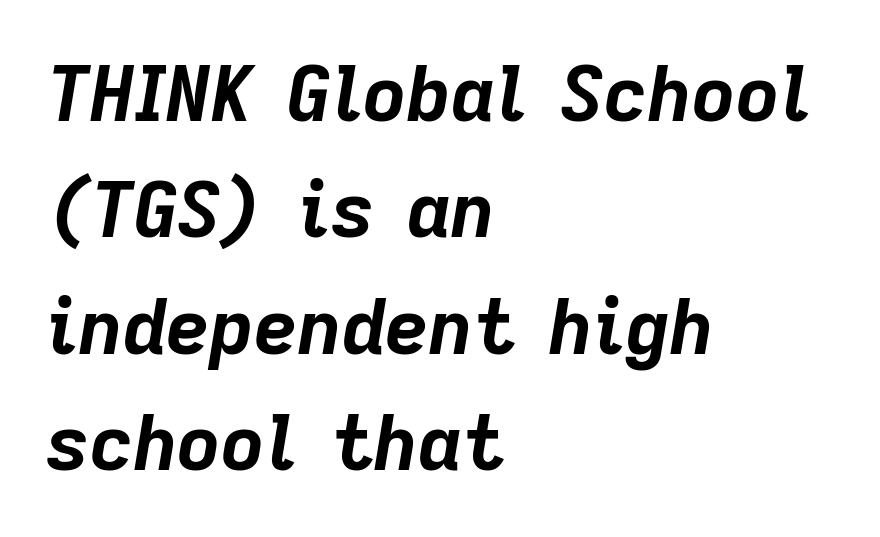
Q: Is the text bold? A: Yes.
Q: Is the text italic (slanted)? A: Yes, it leans right by about 9 degrees.
Q: Is the text underlined? A: No.
Q: How is the paragraph aligned? A: Left-aligned.
Q: Is the spacing between letters normal or unusually wide? A: Normal.
Q: Is the spacing between lines tight, normal or loose? A: Normal.
Q: Width (condensed, normal, or wide)? A: Normal.
Q: Stroke contrast? A: Low.
Q: x-height? A: Medium.
Q: Monospaced? A: No.
